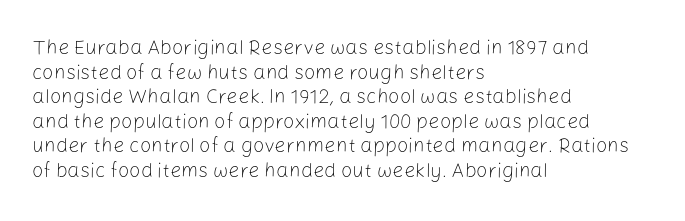
The image shows 20 px text type, upright; set left-aligned, line spacing 1.23x, normal letter spacing, not underlined.
